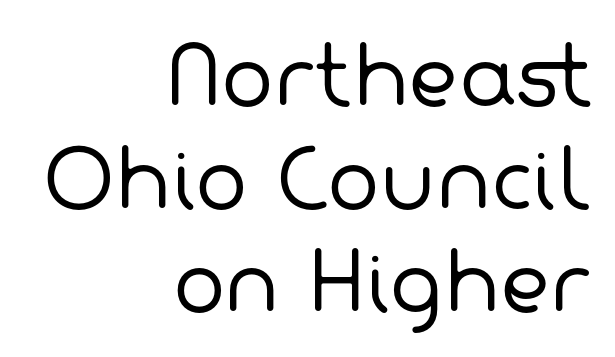
{"serif": "no", "bold": "no", "weight": "regular", "width": "normal", "stroke_contrast": "low", "x_height": "medium", "monospaced": "no", "underline": "no", "align": "right", "line_spacing": "normal", "line_spacing_ratio": 1.32, "letter_spacing": "normal", "letter_spacing_em": 0.0, "glyph_px": 78}
